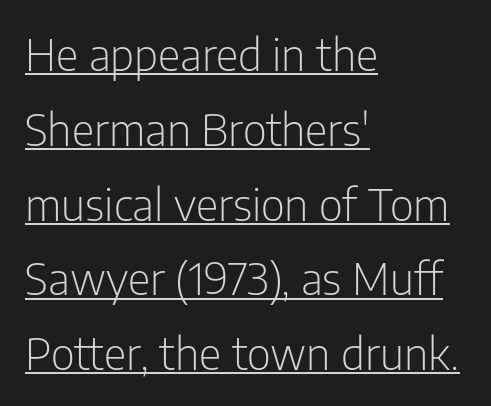
Q: Is the text bold? A: No.
Q: Is the text italic (slanted)? A: No, it is upright.
Q: Is the typeface a serif or a sans-serif typeface? A: Sans-serif.
Q: Is the text underlined? A: Yes.
Q: How is the paragraph aligned? A: Left-aligned.
Q: Is the spacing between letters normal or unusually wide? A: Normal.
Q: Is the spacing between lines tight, normal or loose? A: Normal.
Q: Width (condensed, normal, or wide)? A: Condensed.
Q: Stroke contrast? A: Low.
Q: x-height? A: Medium.
Q: Monospaced? A: No.
